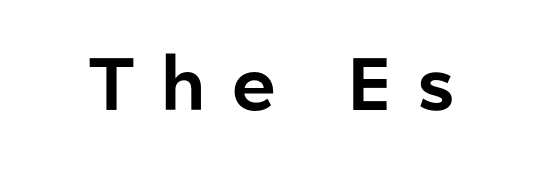
Here the designer chose a conventional face with non-uniform glyph widths. The specimen omits any rule beneath the text block's lines. The lettering stays uniformly vertical, giving the passage a roman look. Look at the bottom of the vertical strokes: they stop flat, with no serifs. Does extra space separate the letters? Yes, quite a lot of it.
